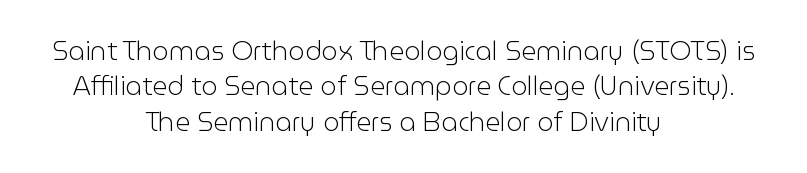
Words float on clear page, feet unadorned. Weight class: somewhere from thin through regular. Does the lettering tilt? It doesn't — this is upright. Regular leading. Inter-character spacing is left at the font's built-in metrics.
